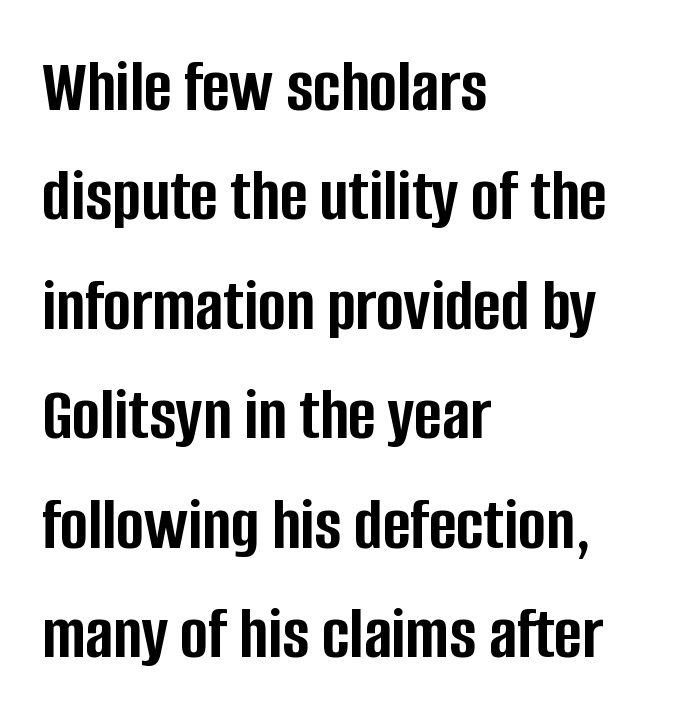
Q: Is the text bold? A: Yes.
Q: Is the text italic (slanted)? A: No, it is upright.
Q: Is the typeface a serif or a sans-serif typeface? A: Sans-serif.
Q: Is the text underlined? A: No.
Q: How is the paragraph aligned? A: Left-aligned.
Q: Is the spacing between letters normal or unusually wide? A: Normal.
Q: Is the spacing between lines tight, normal or loose? A: Normal.
Q: Width (condensed, normal, or wide)? A: Condensed.
Q: Stroke contrast? A: Low.
Q: x-height? A: Large.
Q: Monospaced? A: No.
